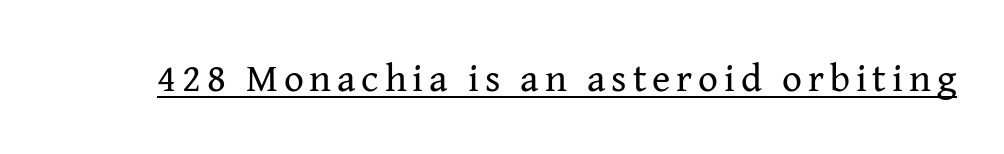
{"serif": "yes", "italic": "no", "bold": "no", "weight": "regular", "width": "normal", "stroke_contrast": "medium", "x_height": "medium", "monospaced": "no", "underline": "yes", "glyph_px": 39}
